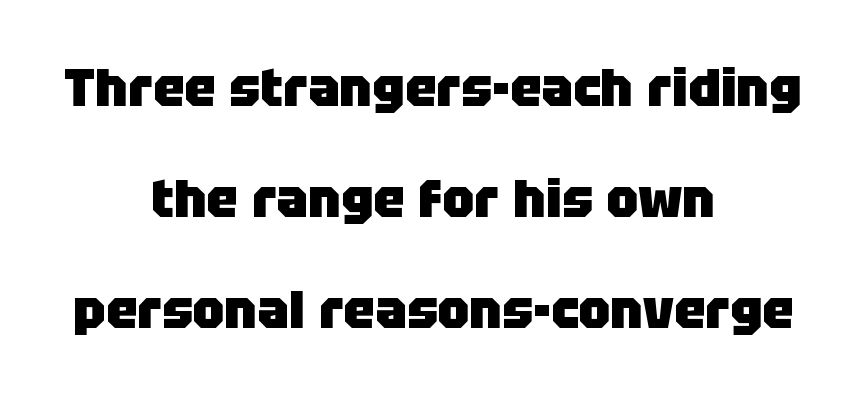
Airy leading. The lines in this sample share a center point and differ in where they start and stop. Posture: upright roman. Words float on clear page, feet unadorned.
